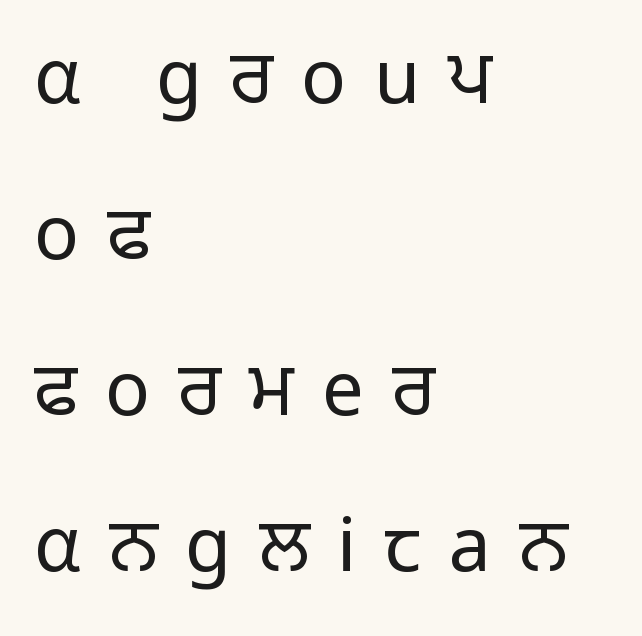
{"serif": "no", "italic": "no", "bold": "no", "weight": "light", "width": "normal", "stroke_contrast": "low", "x_height": "medium", "monospaced": "no", "underline": "no", "align": "left", "line_spacing": "loose", "line_spacing_ratio": 2.08, "letter_spacing": "wide", "letter_spacing_em": 0.37, "glyph_px": 75}
